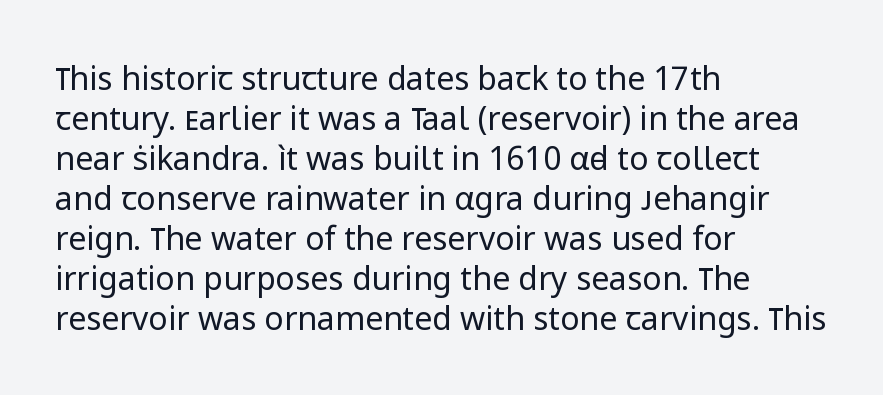
You could call the tracking neutral — neither tight nor loose. A sans-serif font was chosen for this passage. On a weight scale, this lands at 450 or below. Leading matches the norm, producing a regular column. Vertical strokes here are truly vertical. This sample has the flowing, uneven cadence of proportional lettering.
